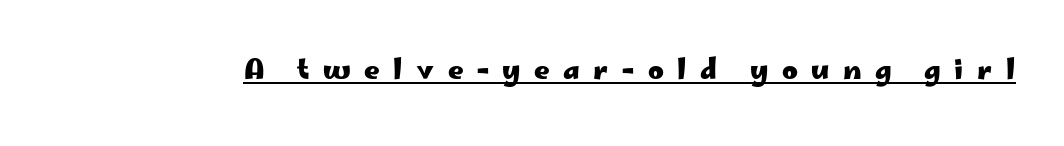
Does extra space separate the letters? Yes, quite a lot of it. The words here are underlined. Notice how thick the strokes are: this is what a full bold looks like. It's the straight-up-and-down kind of type.
